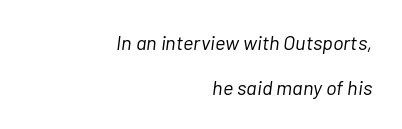
The image shows 20 px text type, italic (leaning right); set right-aligned, loose line spacing (2.23x), normal letter spacing, not underlined.
